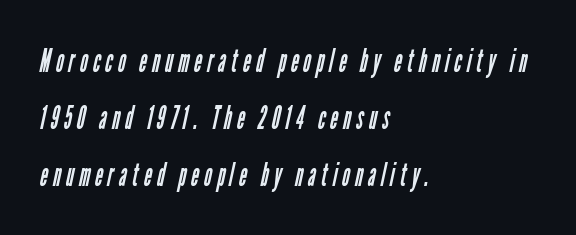
Q: Is the text bold? A: No.
Q: Is the typeface a serif or a sans-serif typeface? A: Sans-serif.
Q: Is the text underlined? A: No.
Q: How is the paragraph aligned? A: Left-aligned.
Q: Width (condensed, normal, or wide)? A: Condensed.
Q: Stroke contrast? A: Low.
Q: x-height? A: Medium.
Q: Monospaced? A: No.
